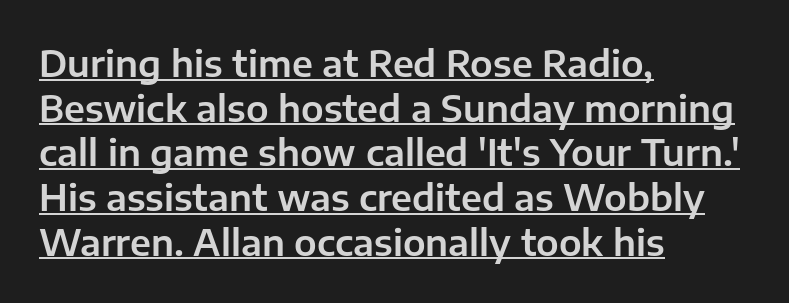
The passage shown has conventional tracking throughout. Every stem runs plumb, perpendicular to the baseline. Note: no serifs on the glyphs. The glyphs are accompanied by a horizontal stroke just below them. Visually the block forms a straight wall on the left and a jagged coastline on the right. A typesetter would call this proportional, since set widths differ per character.
